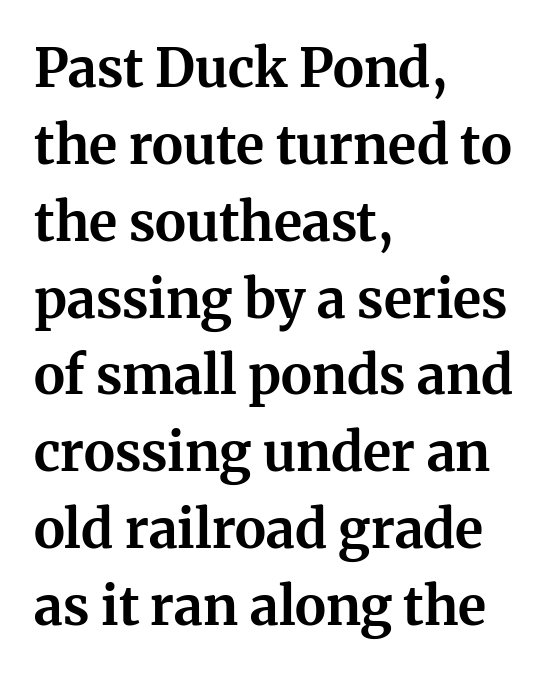
{"serif": "yes", "italic": "no", "bold": "yes", "weight": "bold", "width": "normal", "stroke_contrast": "medium", "x_height": "medium", "monospaced": "no", "underline": "no", "align": "left", "line_spacing": "normal", "line_spacing_ratio": 1.45, "letter_spacing": "normal", "letter_spacing_em": 0.0, "glyph_px": 53}
